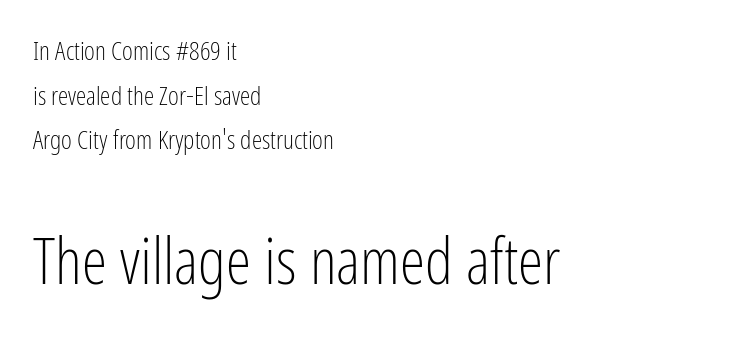
Posture: upright roman. Default kerning and tracking; the words read as compact shapes. Note the varied advance widths — an 'i' is clearly narrower than an 'm'. The glyphs are unaccompanied by any horizontal stroke below them. Size contrast runs from small at the top to large at the bottom. The typeface has the unassuming heft of standard copy or less.
